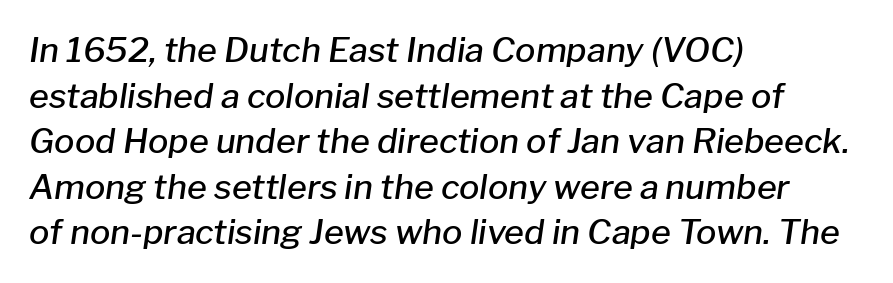
Proportional: the letters do not fall into vertical columns. The lettering tilts uniformly, giving the passage an italic look. Standard letterfit; no display-style spreading of the glyphs. Bold? Not quite — semibold, heavier than regular but stopping short.
